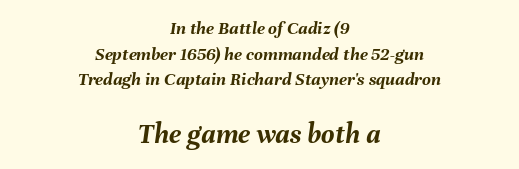
The letters in the lower block stand taller than those in the block above. Any mark beneath the type? The region is blank. Observe the lean: these are italic letterforms. Evenly set lines give the paragraph a standard silhouette.
